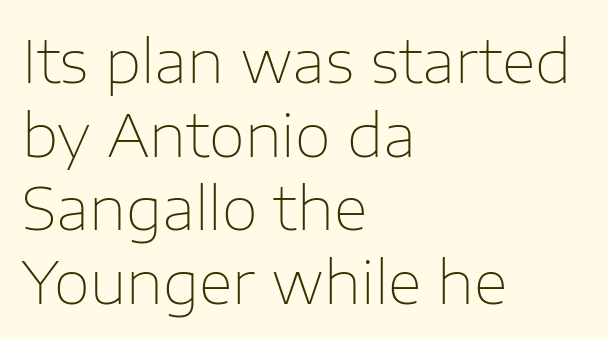
{"serif": "no", "italic": "no", "bold": "no", "weight": "thin", "width": "normal", "stroke_contrast": "low", "x_height": "medium", "monospaced": "no", "underline": "no", "align": "left", "line_spacing": "normal", "line_spacing_ratio": 1.25, "letter_spacing": "normal", "letter_spacing_em": 0.0, "glyph_px": 59}
